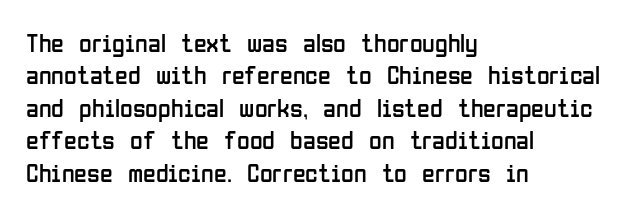
Line spacing here is normal. Nobody touched the tracking dial on this one. Quick note: underline off. Designer's note — italics off, roman on. The lines are quadded left.
